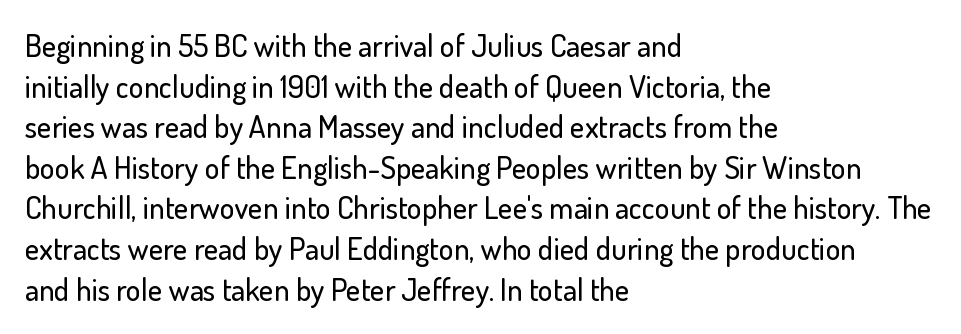
Vertical strokes here are truly vertical. This sample keeps an unexceptional amount of space between lines. One-word summary of the alignment: left. The gaps between neighbouring characters are ordinary and unremarkable. Beneath every word, the page is bare. Proportional: the letters do not fall into vertical columns.
